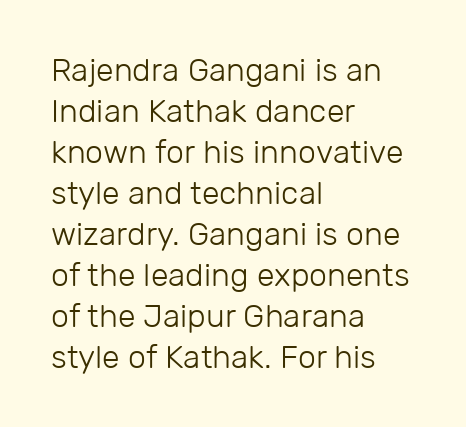
The image shows 32 px light sans-serif type, upright; set left-aligned, normal line spacing (1.28x), normal letter spacing, not underlined; low stroke contrast and a medium x-height.
